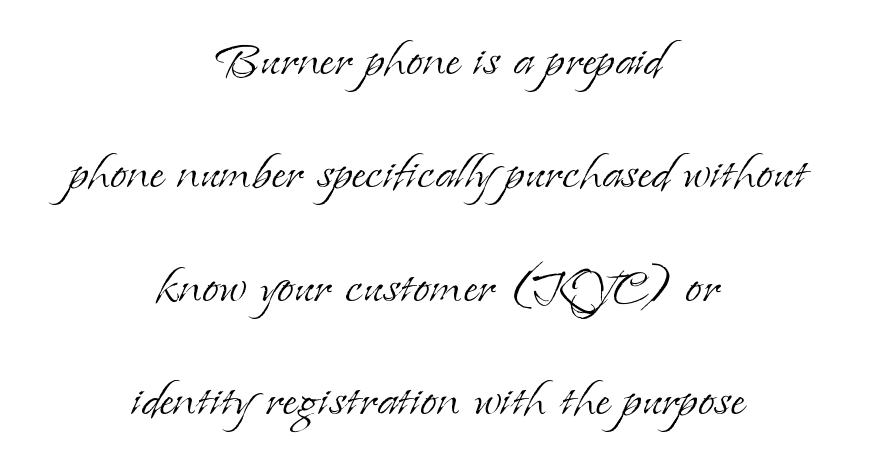
Every row of glyphs is offset so its center matches the block's center. Think of a printed novel: that variable character pitch is what you see here. Weight: regular or lighter. Is this a sans? No — the strokes have serifs.
